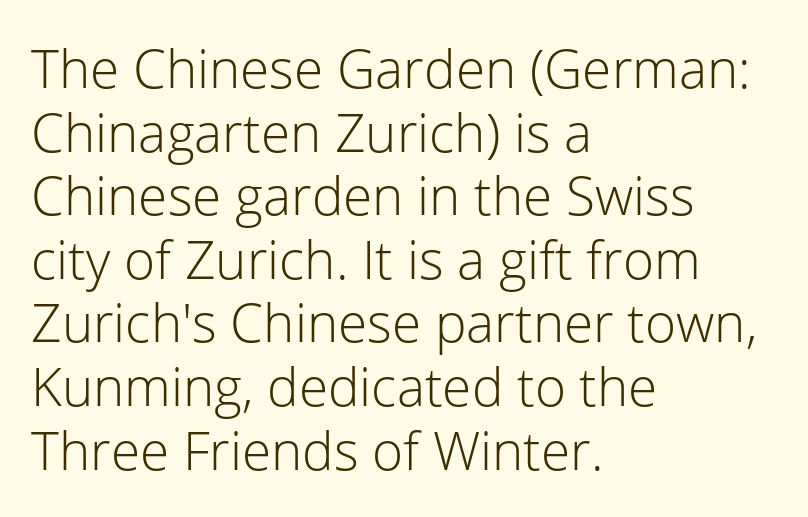
{"serif": "no", "italic": "no", "bold": "no", "weight": "light", "width": "normal", "stroke_contrast": "low", "x_height": "medium", "monospaced": "no", "underline": "no", "align": "left", "line_spacing_ratio": 1.2, "letter_spacing": "normal", "letter_spacing_em": 0.0, "glyph_px": 53}
